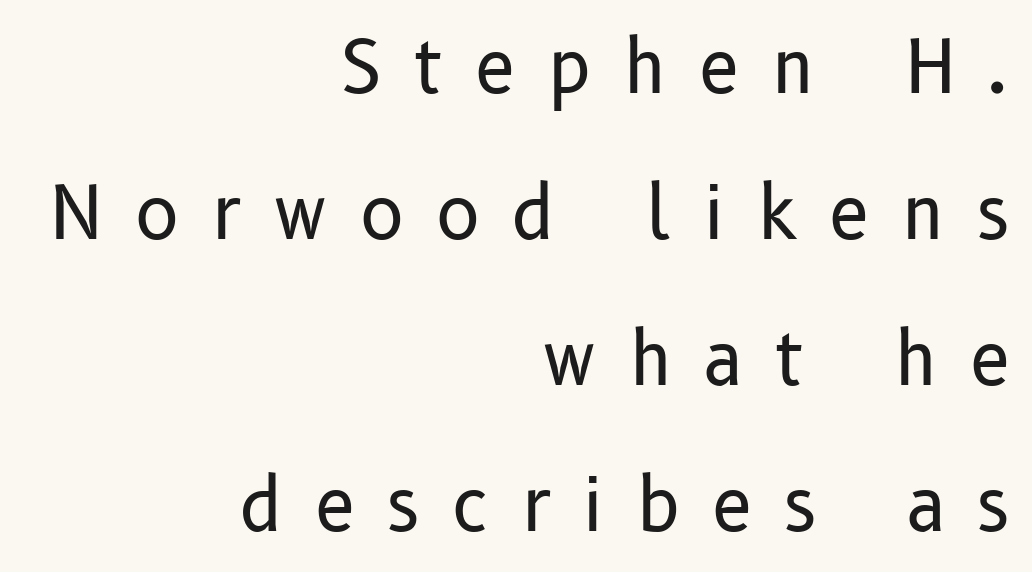
The image shows 73 px regular-weight sans-serif type, upright; set right-aligned, loose line spacing (2.0x), unusually wide letter spacing (+0.44 em), not underlined; low stroke contrast and a medium x-height.
